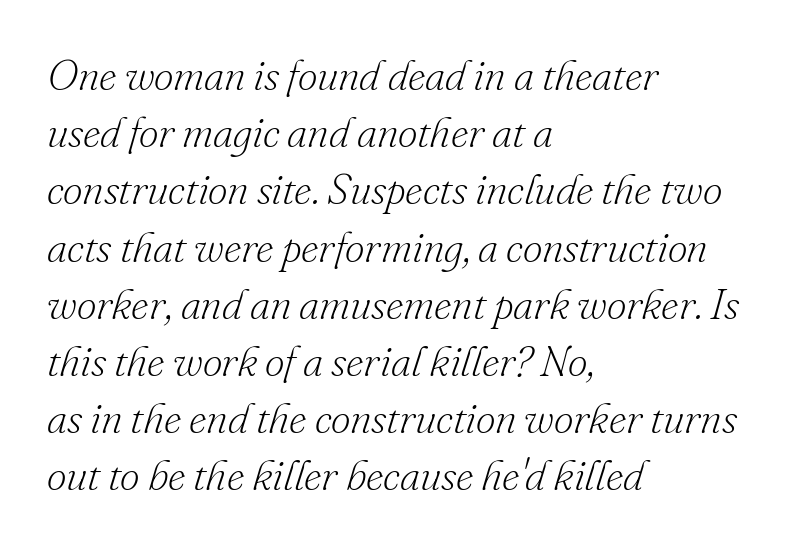
The passage shown is typed in a proportional face where columns would drift. The tracking reads as untouched default to a designer's eye. In terms of leading, this rendering sits right in the middle. Letterform terminals end in serifs throughout the passage.
